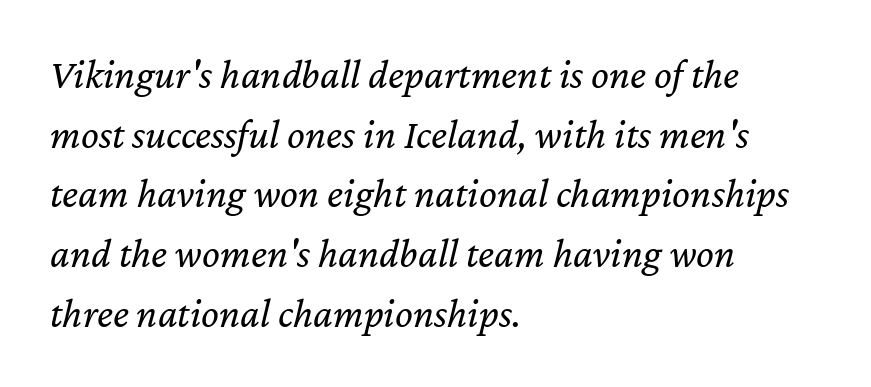
The image shows 42 px regular-weight type, italic (leaning right); set left-aligned, normal line spacing (1.42x), normal letter spacing, not underlined; low stroke contrast and a medium x-height.
